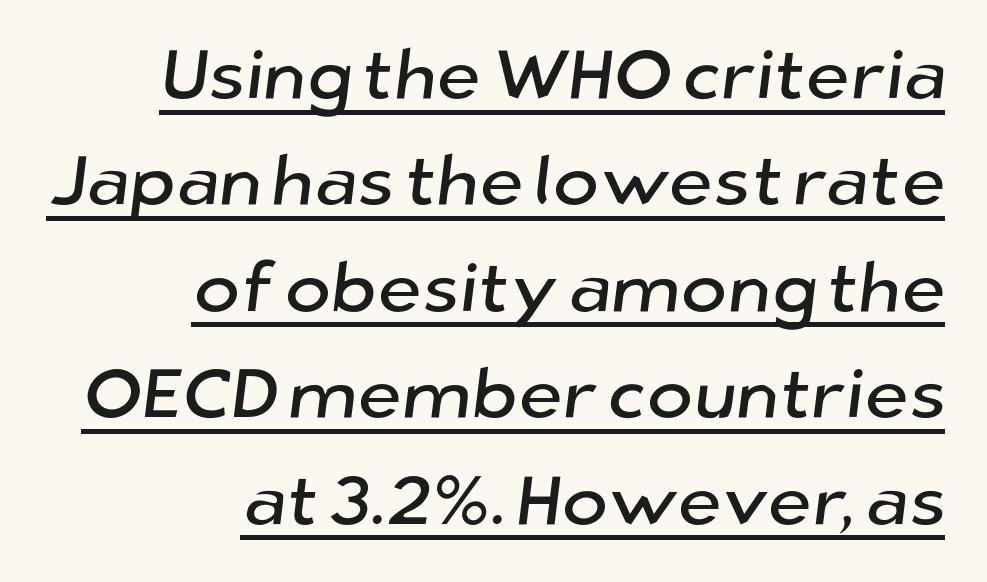
Does the copy run flush right? Yes — the right margin is perfectly even. Every word sits above its own underline. Type style note: lacks serifs. The designer left line spacing at the default. Students, note that the glyphs here touch the page at normal intervals. Is this a fixed-width face? No — the glyphs have proportional, varying widths.
